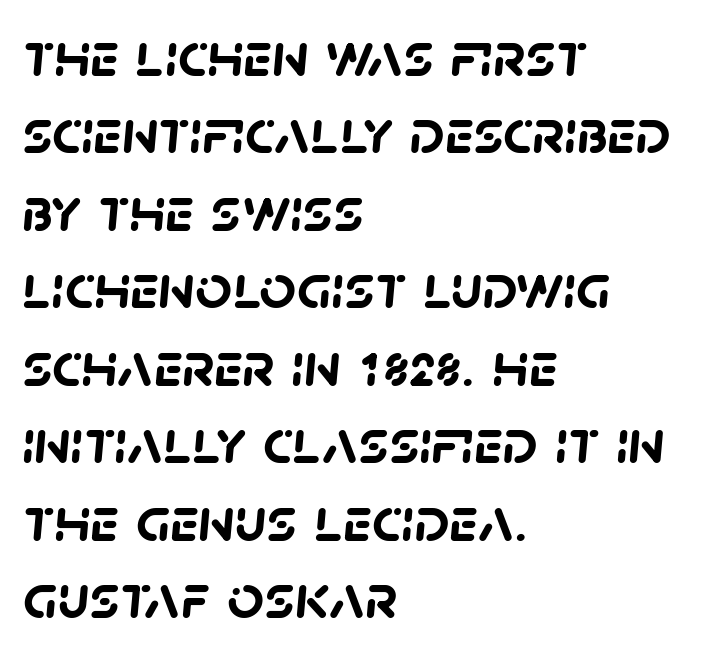
The image shows 64 px semibold sans-serif type; set left-aligned, line spacing 1.21x, normal letter spacing, not underlined; low stroke contrast and a large x-height.
